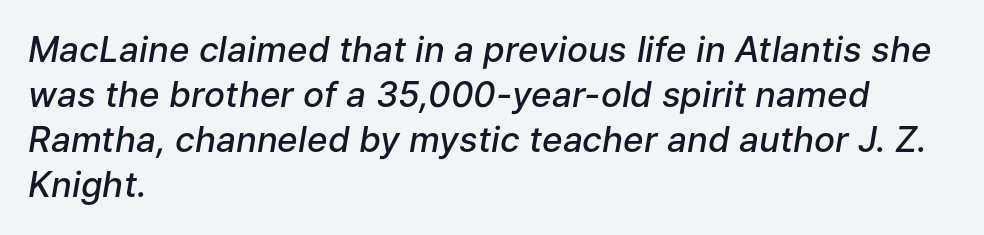
Short and long lines alike share a common starting point at left. Honestly, the row spacing looks completely unremarkable. Proportional: the letters do not fall into vertical columns. The passage shown leans; its letterforms are oblique. Spacing between characters is what you'd get straight out of the box.
